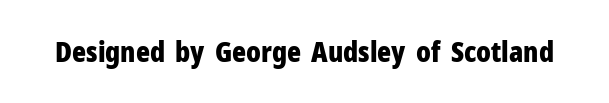
{"serif": "no", "italic": "no", "bold": "yes", "weight": "bold", "width": "condensed", "stroke_contrast": "low", "x_height": "medium", "monospaced": "no", "underline": "no", "letter_spacing": "normal", "letter_spacing_em": 0.0, "glyph_px": 29}
